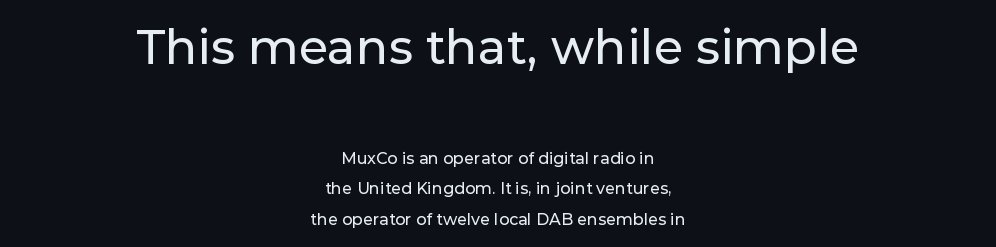
Varying glyph widths throughout — classic text-font behaviour. Between one letter and the next there's only the usual sliver of space. If you squint, the top block still reads clearly — it's the larger of the two. Which margin do the lines hug? Neither — every line sits in the middle. Posture: straight, roman, zero tilt.
